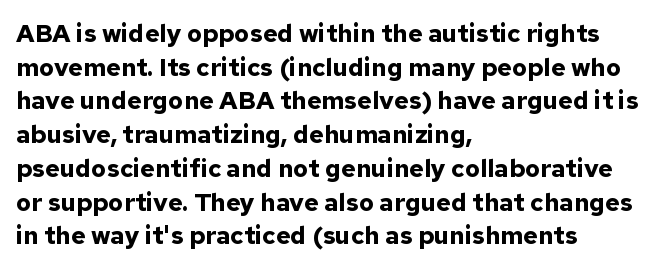
Students, note that the glyphs here touch the page at normal intervals. Chunky letters — that's bold for sure. Descenders are the only things crossing below the line. Notice how the passage keeps a crisp vertical edge on the left only.
